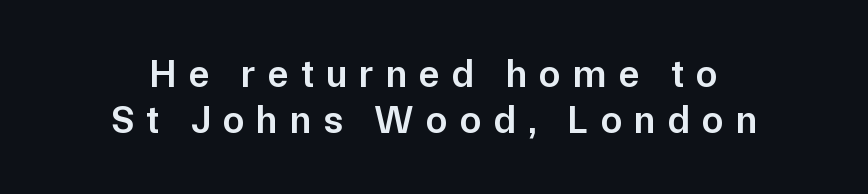
{"serif": "no", "italic": "no", "bold": "semi", "weight": "semibold", "width": "normal", "stroke_contrast": "low", "x_height": "medium", "monospaced": "no", "underline": "no", "align": "center", "line_spacing_ratio": 1.17, "letter_spacing": "wide", "letter_spacing_em": 0.31, "glyph_px": 39}
